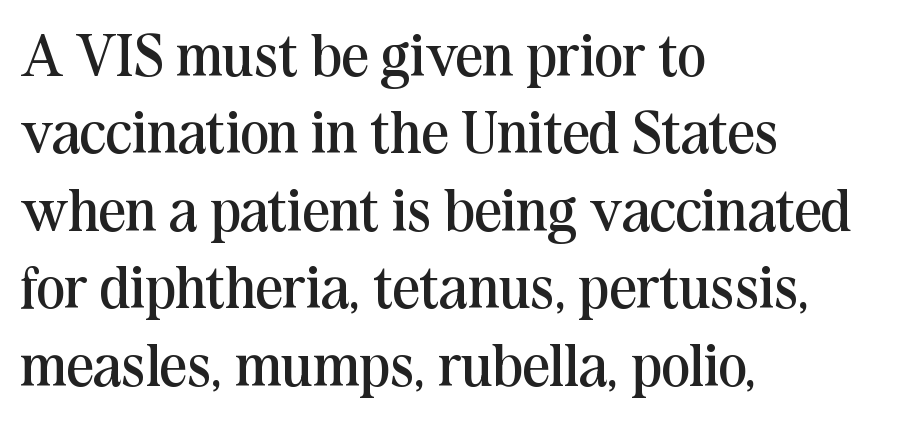
Q: Is the text bold? A: No.
Q: Is the text italic (slanted)? A: No, it is upright.
Q: Is the typeface a serif or a sans-serif typeface? A: Serif.
Q: Is the text underlined? A: No.
Q: How is the paragraph aligned? A: Left-aligned.
Q: Is the spacing between letters normal or unusually wide? A: Normal.
Q: Is the spacing between lines tight, normal or loose? A: Normal.
Q: Width (condensed, normal, or wide)? A: Normal.
Q: Stroke contrast? A: Medium.
Q: x-height? A: Medium.
Q: Monospaced? A: No.
